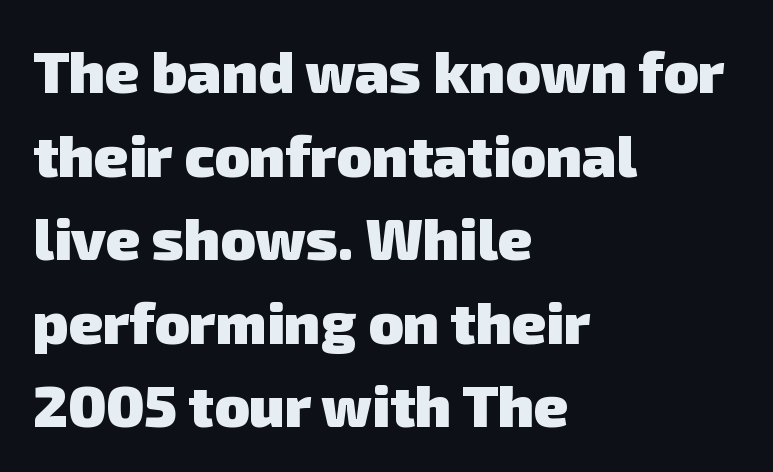
{"serif": "no", "bold": "yes", "weight": "heavy", "width": "normal", "stroke_contrast": "low", "x_height": "medium", "monospaced": "no", "underline": "no", "align": "left", "line_spacing": "normal", "line_spacing_ratio": 1.44, "letter_spacing": "normal", "letter_spacing_em": 0.0, "glyph_px": 58}
